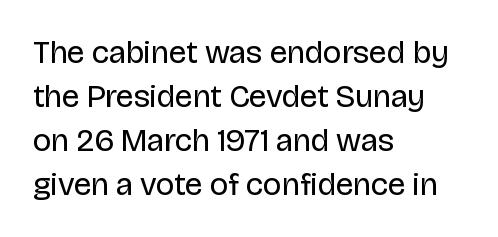
The strokes carry an ordinary text weight at most. The rendering shows plain stroke endings on the letterforms — a sans-serif design. Rows of type keep a routine distance in the vertical direction. Short and long lines alike share a common starting point at left. Quick note: underline off. Nope, not italic — everything's standing straight.
